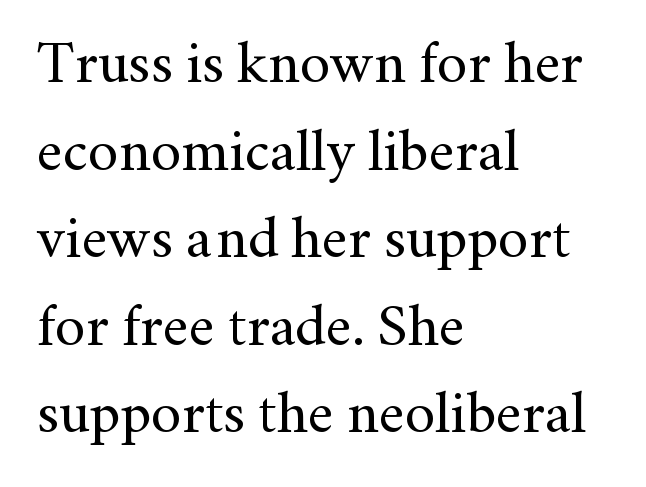
The letters stand upright; this is a roman face. I'd call this a serif setting — the letters wear small feet. The paragraph shown leans on its left margin. Spacing verdict: proportional, widths tailored to each character.
